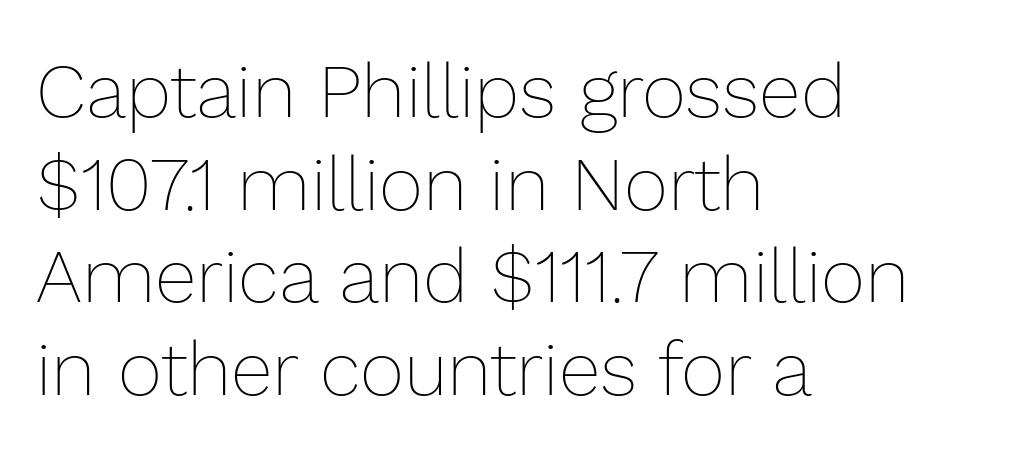
The image shows 76 px thin type, upright; set left-aligned, line spacing 1.22x, normal letter spacing, not underlined; low stroke contrast and a medium x-height.
